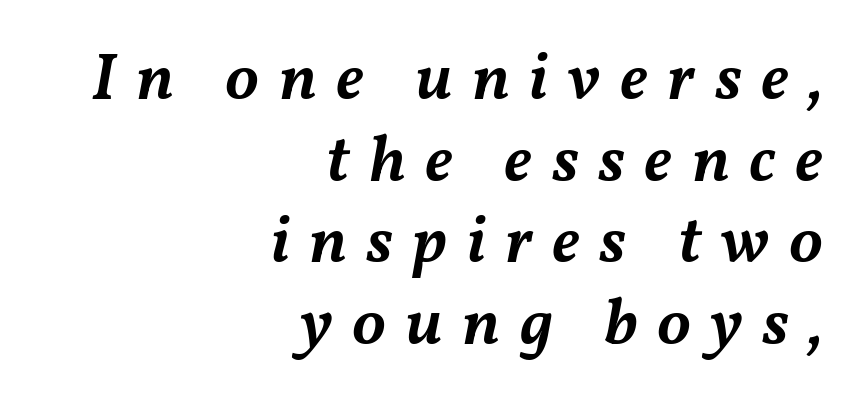
{"italic": "yes", "lean": "right", "slant_degrees": 11, "bold": "semi", "weight": "semibold", "width": "normal", "stroke_contrast": "medium", "x_height": "medium", "monospaced": "no", "underline": "no", "align": "right", "line_spacing_ratio": 1.22, "letter_spacing": "wide", "letter_spacing_em": 0.29, "glyph_px": 67}
